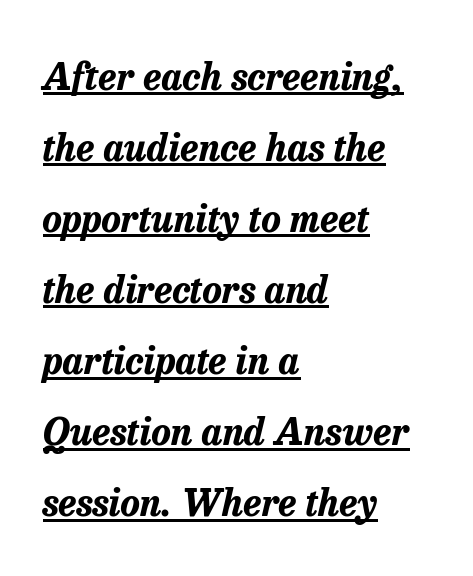
A dark, heavy texture on the line: the type is bold. Students, observe: this is what heavily led, spacious text looks like. The face used here is proportionally spaced, like ordinary book or web type. The face used here has a pronounced slope to its letters. A typographer would call this underscored text.
